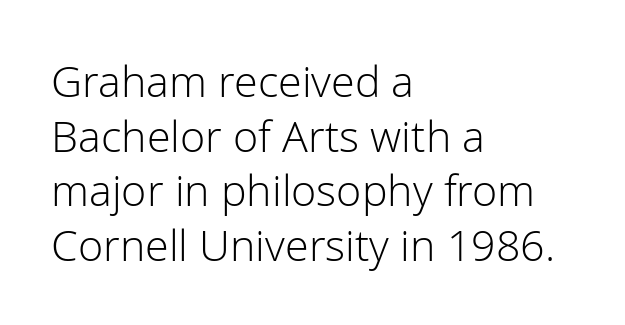
Q: Is the text bold? A: No.
Q: Is the text italic (slanted)? A: No, it is upright.
Q: Is the typeface a serif or a sans-serif typeface? A: Sans-serif.
Q: Is the text underlined? A: No.
Q: How is the paragraph aligned? A: Left-aligned.
Q: Is the spacing between letters normal or unusually wide? A: Normal.
Q: Is the spacing between lines tight, normal or loose? A: Normal.
Q: Width (condensed, normal, or wide)? A: Normal.
Q: Stroke contrast? A: Low.
Q: x-height? A: Medium.
Q: Monospaced? A: No.
